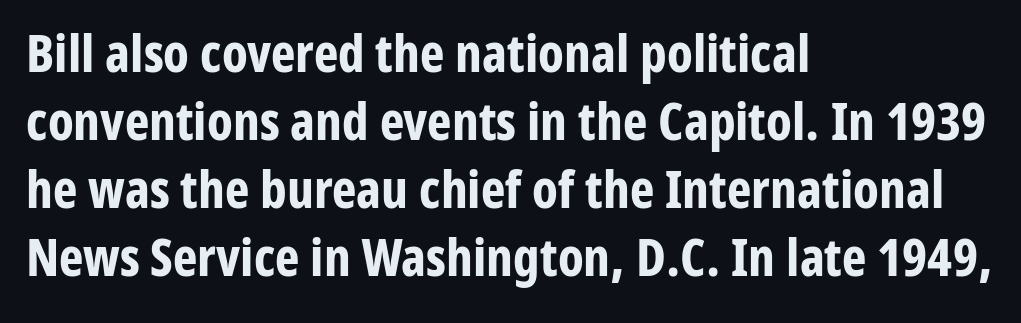
What's the leading like? Ordinary, nothing unusual. In terms of letterspacing, this is plain default setting. Is the block centered? No — it sits flush against the left margin. These lines are rendered in a variable-pitch font.
